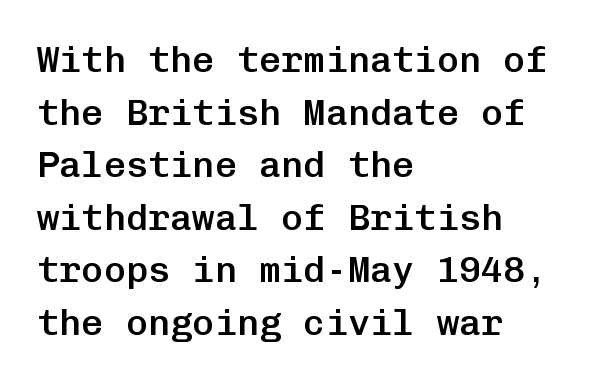
Reading down the column, the eye jumps a familiar distance to each next line. This is sans-serif lettering, the kind often seen on screens and signage. These lines were composed using upright roman letters. Nothing unusual about the tracking: characters are spaced as the font intends. These lines stack with their left ends in a neat column.
